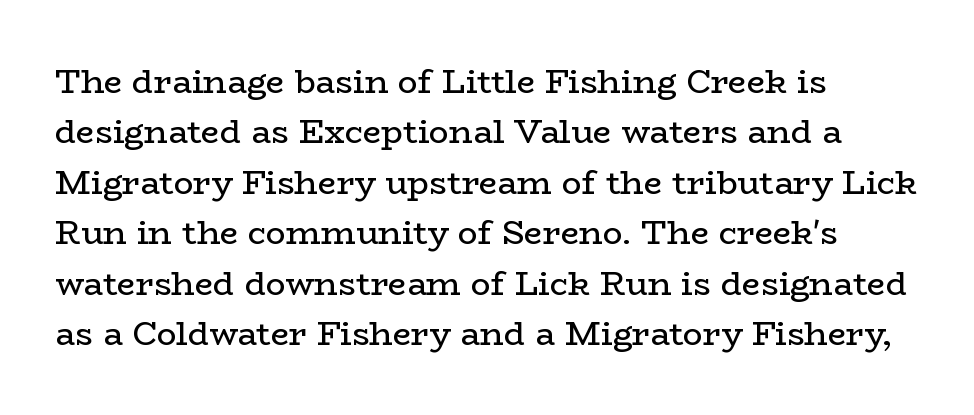
The image shows 33 px regular-weight, wide serif type, upright; set left-aligned, normal line spacing (1.53x), normal letter spacing, not underlined; low stroke contrast and a medium x-height.
